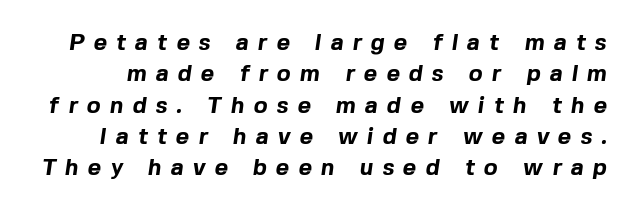
Bold? Absolutely — the strokes are thick and heavy. The passage shown is not underscored anywhere. How are the letters spaced? Widely, with obvious added tracking. Successive baselines arrive at the customary interval.
